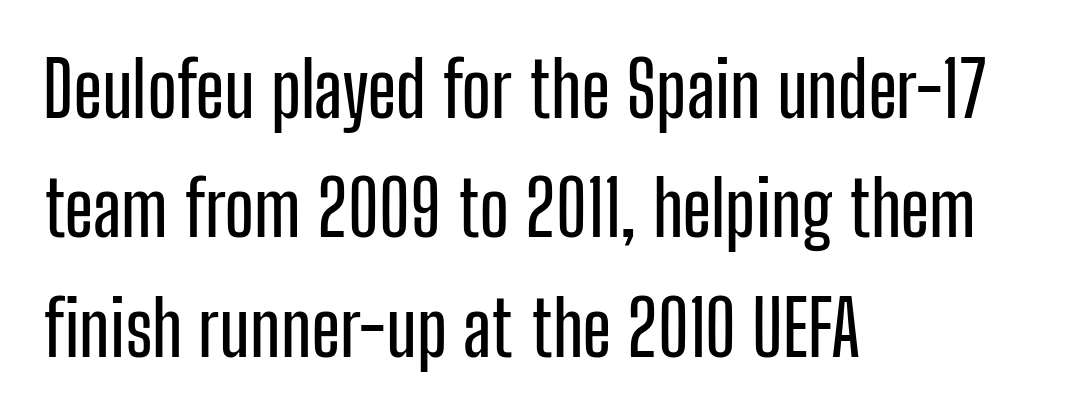
The image shows 76 px condensed sans-serif type, upright; set left-aligned, normal line spacing (1.57x), normal letter spacing, not underlined; low stroke contrast and a medium x-height.
